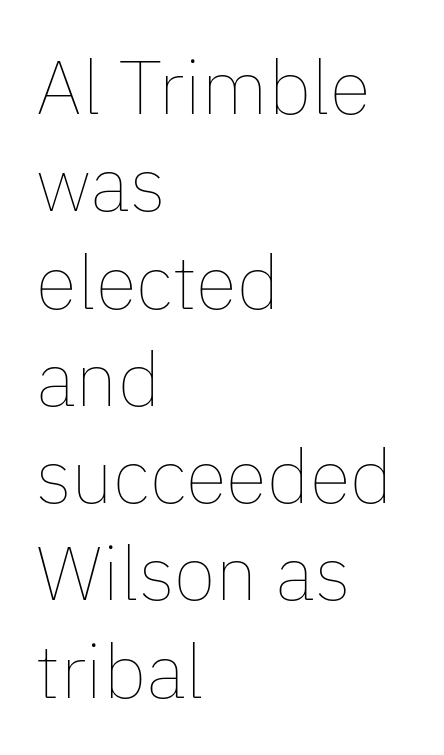
Notice how descenders clear the ascenders below comfortably — that's standard leading. A roman cut, with each character standing at attention. There is no visible air inserted between adjacent glyphs. A quiet, ordinary-to-light weight characterises the typeface.
